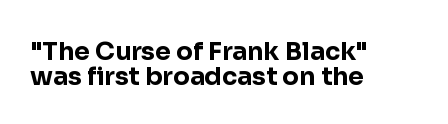
The image shows 25 px bold type, upright; set left-aligned, tight line spacing (1.01x), normal letter spacing, not underlined.
